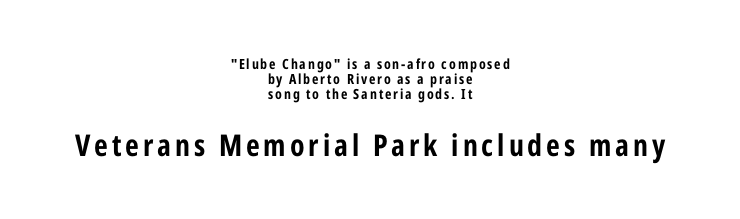
{"serif": "no", "italic": "no", "bold": "yes", "weight": "bold", "width": "condensed", "stroke_contrast": "low", "x_height": "medium", "monospaced": "no", "underline": "no", "align": "center", "line_spacing": "tight", "line_spacing_ratio": 1.07, "larger_block": "second", "size_ratio": 2.14, "glyph_px": 30}
